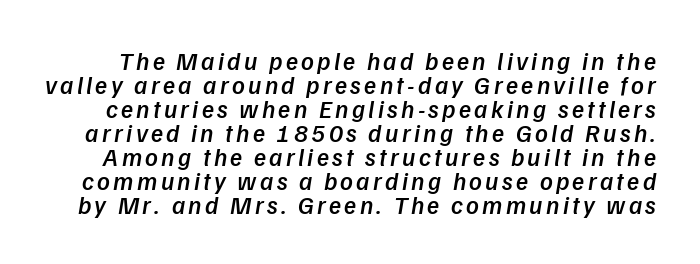
Q: Is the text bold? A: Semi-bold.
Q: Is the text italic (slanted)? A: Yes, it leans right by about 9 degrees.
Q: Is the text underlined? A: No.
Q: Is the spacing between lines tight, normal or loose? A: Tight.
